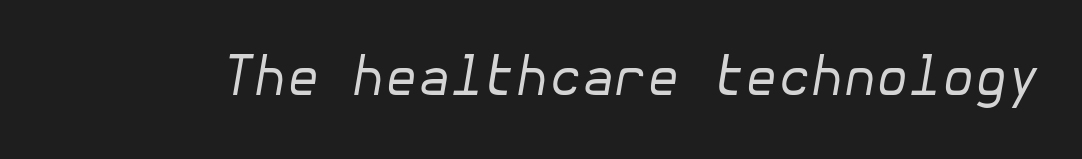
Q: Is the text bold? A: No.
Q: Is the text italic (slanted)? A: Yes, it leans right by about 10 degrees.
Q: Is the text underlined? A: No.
Q: Is the spacing between letters normal or unusually wide? A: Normal.
Q: Width (condensed, normal, or wide)? A: Normal.
Q: Stroke contrast? A: Low.
Q: x-height? A: Medium.
